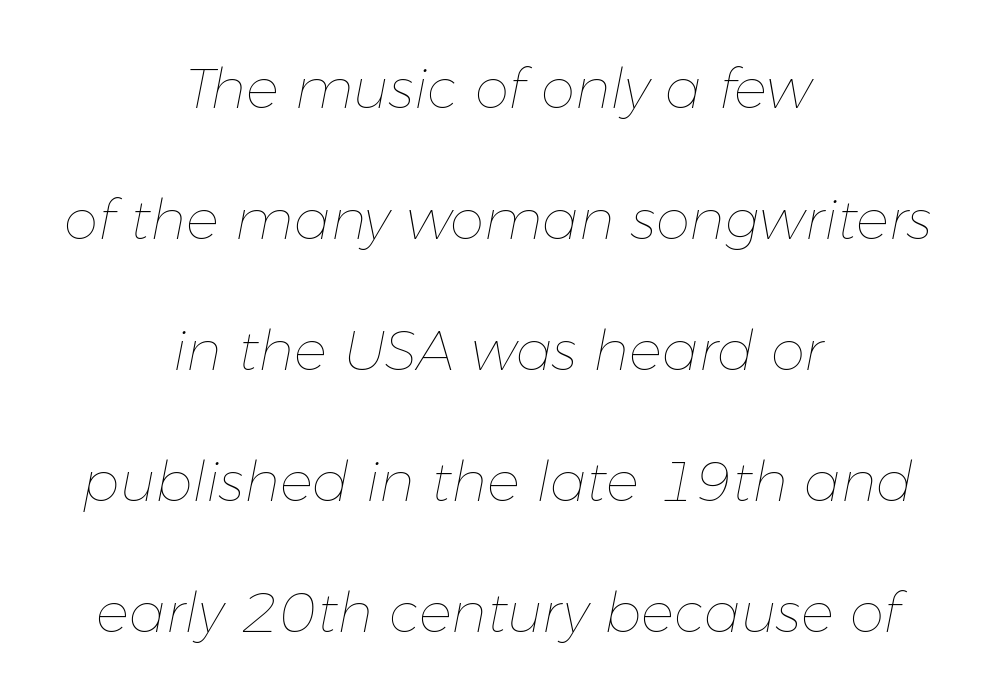
The image shows 55 px thin type, italic (leaning right); set centered, loose line spacing (2.38x), normal letter spacing, not underlined; low stroke contrast and a medium x-height.
